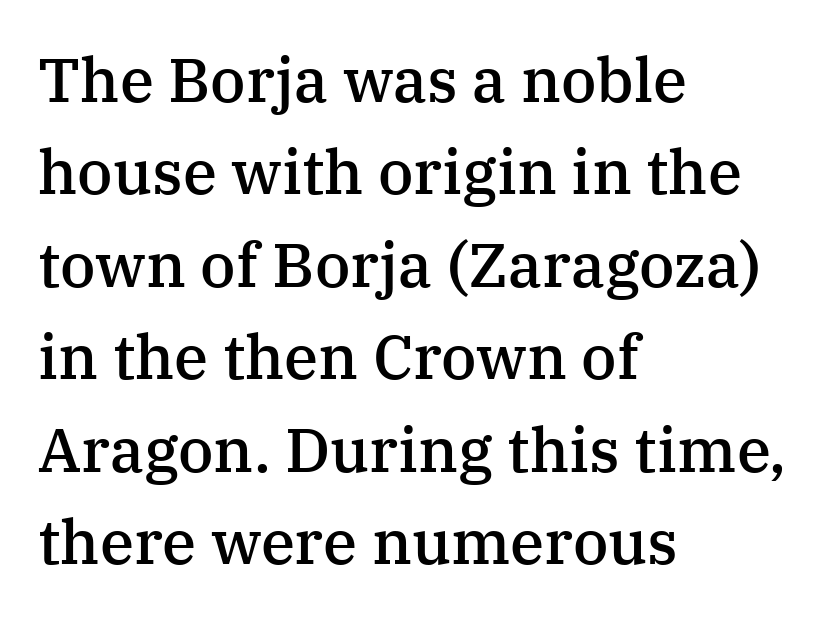
The image shows 62 px semibold serif type, upright; set left-aligned, normal line spacing (1.49x), normal letter spacing, not underlined; medium stroke contrast and a medium x-height.
